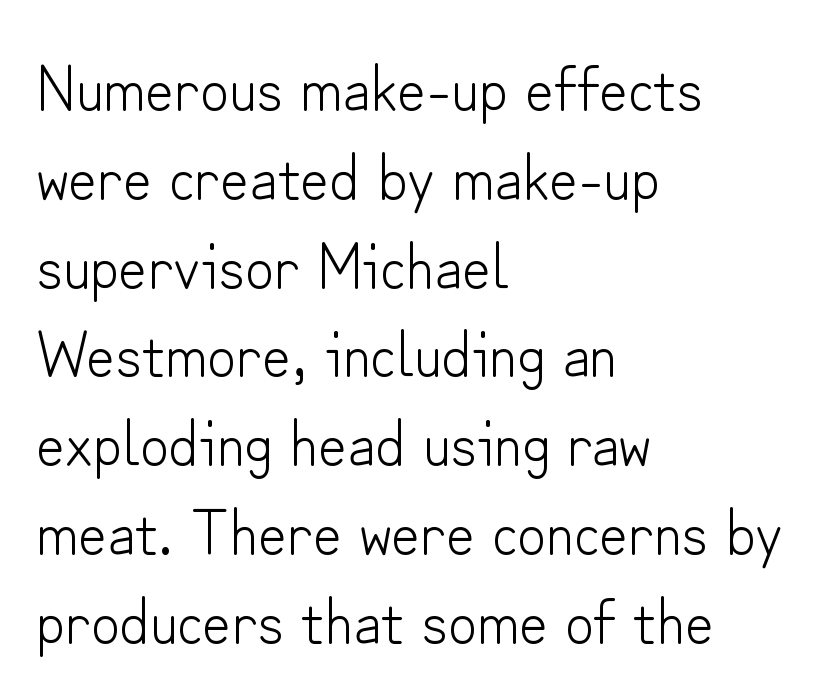
Q: Is the text bold? A: No.
Q: Is the text italic (slanted)? A: No, it is upright.
Q: Is the typeface a serif or a sans-serif typeface? A: Sans-serif.
Q: Is the text underlined? A: No.
Q: How is the paragraph aligned? A: Left-aligned.
Q: Is the spacing between letters normal or unusually wide? A: Normal.
Q: Is the spacing between lines tight, normal or loose? A: Normal.
Q: Width (condensed, normal, or wide)? A: Normal.
Q: Stroke contrast? A: Low.
Q: x-height? A: Small.
Q: Monospaced? A: No.
